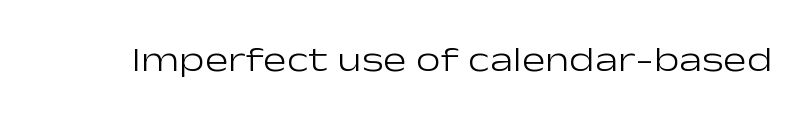
These lines are composed in type without serifs. Inter-character spacing is left at the font's built-in metrics. Caption: face not bold, strokes unweighted. The rendering uses natural spacing where letterforms have individual widths. The typography opts for an upright posture over an oblique one. Lines of text with bare space underneath.
